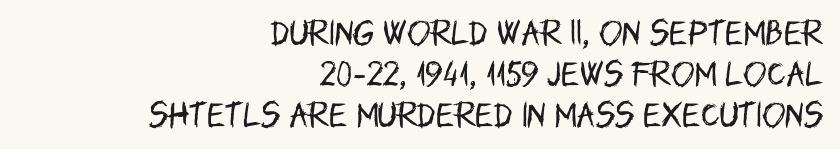
The image shows 28 px regular-weight, condensed sans-serif type, upright; set right-aligned, normal line spacing (1.46x), normal letter spacing, not underlined; low stroke contrast and a large x-height.
